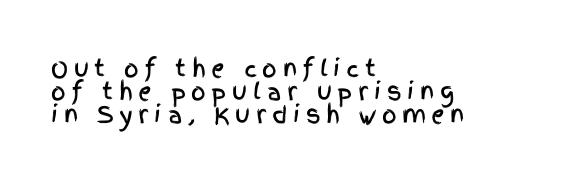
{"italic": "no", "underline": "no", "align": "left", "line_spacing": "tight", "line_spacing_ratio": 1.01, "letter_spacing": "wide", "letter_spacing_em": 0.24, "glyph_px": 23}
